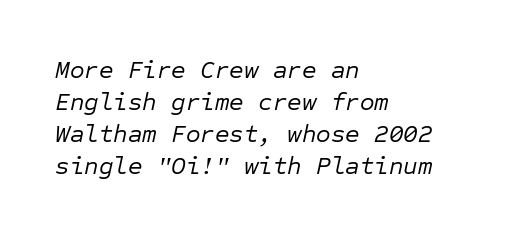
Q: Is the text bold? A: No.
Q: Is the text italic (slanted)? A: Yes, it leans right by about 12 degrees.
Q: Is the text underlined? A: No.
Q: How is the paragraph aligned? A: Left-aligned.
Q: Is the spacing between letters normal or unusually wide? A: Normal.
Q: Is the spacing between lines tight, normal or loose? A: Normal.
